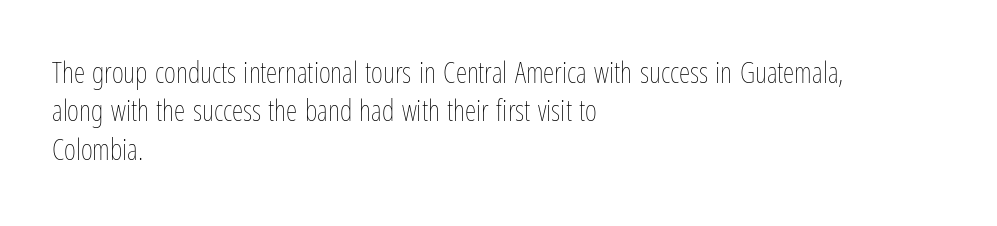
The image shows 29 px thin, condensed type, upright; set left-aligned, normal line spacing (1.32x), normal letter spacing, not underlined; low stroke contrast and a medium x-height.
